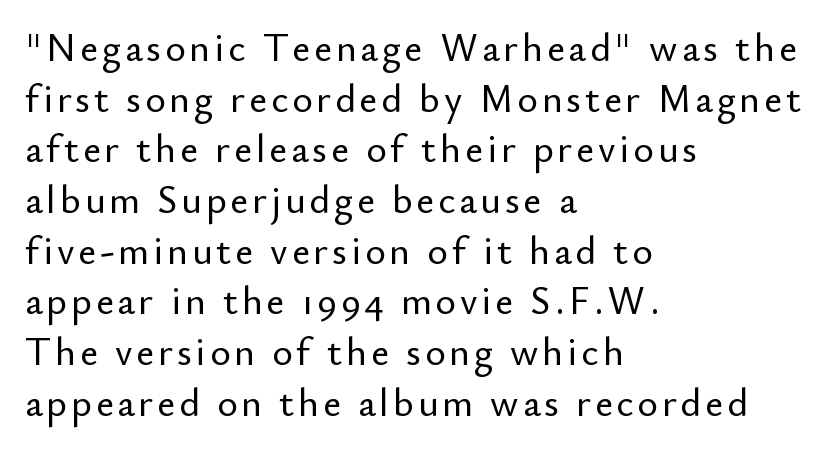
The foot of each line stays bare and open. Quick note: not italic, upright. The leading is moderate, giving the passage an even texture. The text was rendered using a sans face with plain stroke endings.
